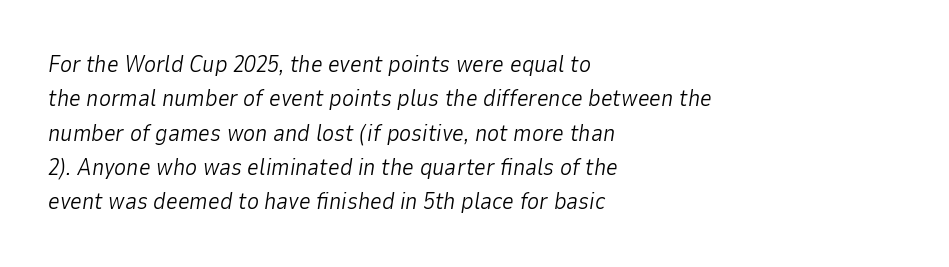
The image shows 23 px text type, italic (leaning right); set left-aligned, normal line spacing (1.49x), normal letter spacing, not underlined.
